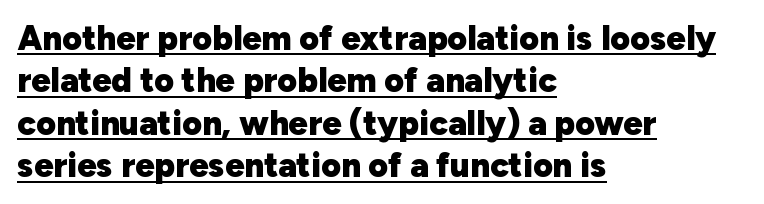
The image shows 34 px heavy sans-serif type, upright; set left-aligned, normal line spacing (1.25x), normal letter spacing, underlined; low stroke contrast and a medium x-height.
